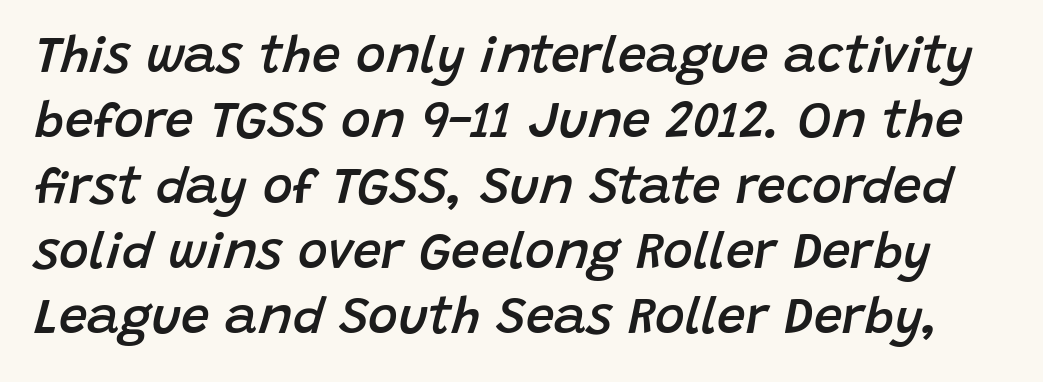
The rendering applies a slant to the glyphs. This is the in-between weight designers call semibold or demi. Think of a printed novel: that variable character pitch is what you see here. Notice how descenders clear the ascenders below comfortably — that's standard leading. Glance below the letters and you will spot only blank space. Short note: letters normally spaced.
